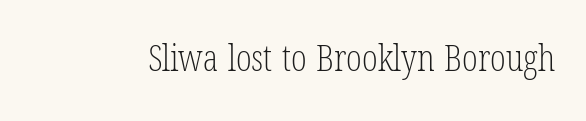
The image shows 37 px light, condensed serif type; set normal letter spacing, not underlined; low stroke contrast and a medium x-height.
